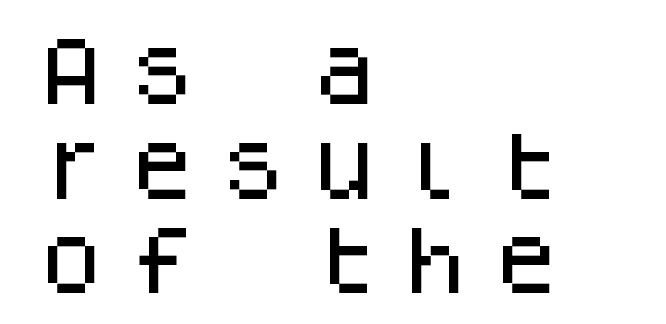
The image shows 74 px sans-serif type, upright, monospaced; set left-aligned, normal line spacing (1.28x), unusually wide letter spacing (+0.23 em), not underlined; low stroke contrast and a large x-height.
